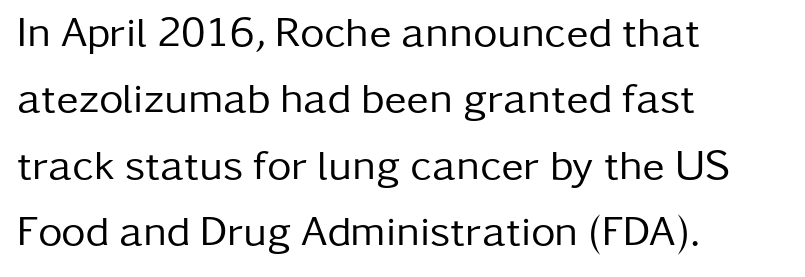
The image shows 42 px regular-weight sans-serif type, upright; set left-aligned, normal line spacing (1.58x), normal letter spacing, not underlined; low stroke contrast and a medium x-height.
